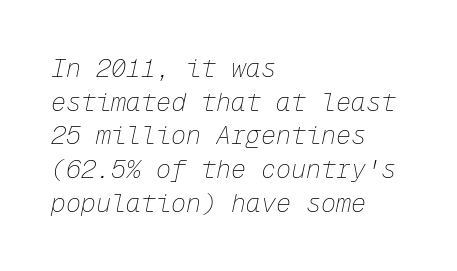
Q: Is the text bold? A: No.
Q: Is the text italic (slanted)? A: Yes, it leans right by about 12 degrees.
Q: Is the text underlined? A: No.
Q: How is the paragraph aligned? A: Left-aligned.
Q: Is the spacing between letters normal or unusually wide? A: Normal.
Q: Is the spacing between lines tight, normal or loose? A: Normal.
